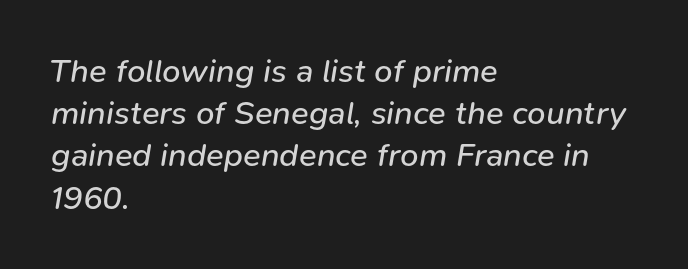
The image shows 33 px regular-weight type, italic (leaning right); set left-aligned, normal line spacing (1.28x), normal letter spacing, not underlined; low stroke contrast and a medium x-height.
